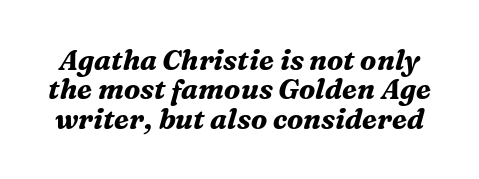
The image shows 28 px bold serif type, italic (leaning right); set tight line spacing (1.05x), normal letter spacing, not underlined; medium stroke contrast and a medium x-height.
